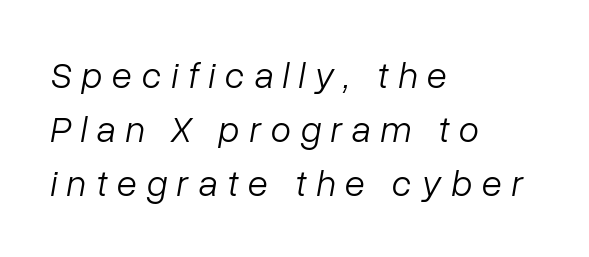
The image shows 37 px light type, italic (leaning right); set left-aligned, normal line spacing (1.46x), unusually wide letter spacing (+0.26 em), not underlined; low stroke contrast and a medium x-height.
